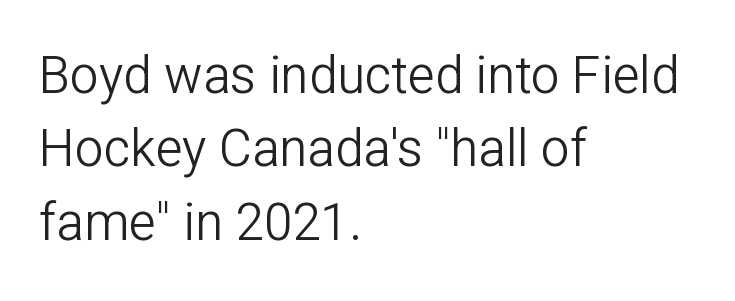
The image shows 51 px light sans-serif type, upright; set left-aligned, normal line spacing (1.44x), normal letter spacing, not underlined; low stroke contrast and a medium x-height.
